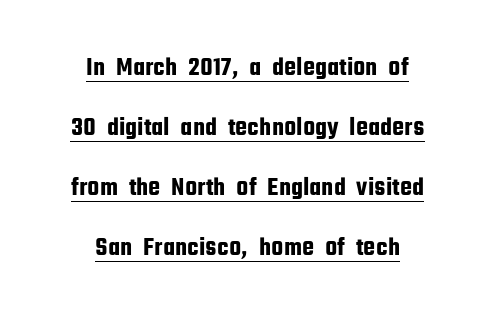
The image shows 27 px text type, upright; set centered, loose line spacing (2.22x), normal letter spacing, underlined.
